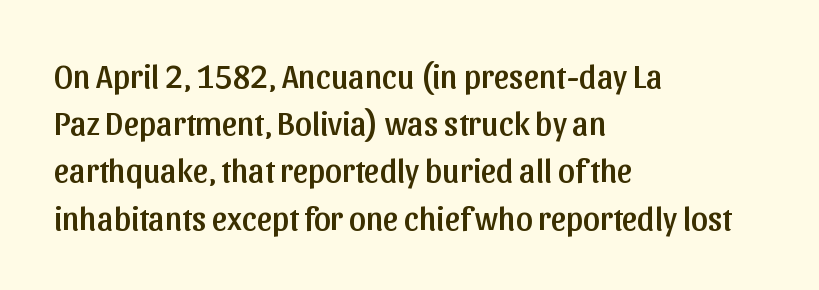
Lines of text with bare space underneath. A normal amount of white space separates one row of letters from the next. Inter-character spacing is left at the font's built-in metrics. Unlike a traditional serif, this face leaves its strokes unadorned. Posture: vertical.
